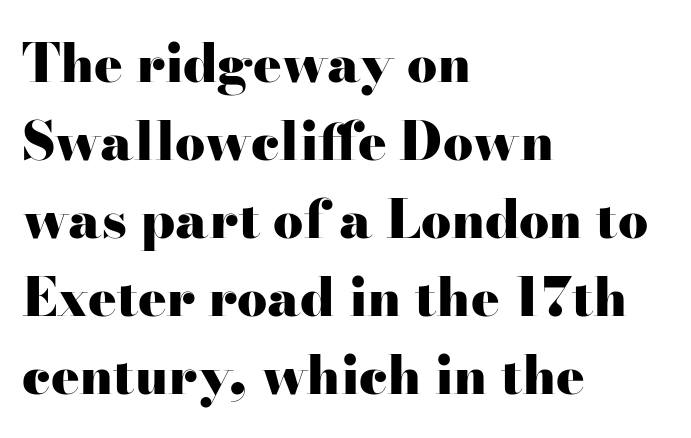
{"serif": "yes", "italic": "no", "bold": "yes", "weight": "heavy", "width": "wide", "stroke_contrast": "high", "x_height": "small", "monospaced": "no", "underline": "no", "align": "left", "line_spacing": "normal", "line_spacing_ratio": 1.47, "letter_spacing": "normal", "letter_spacing_em": 0.0, "glyph_px": 53}
